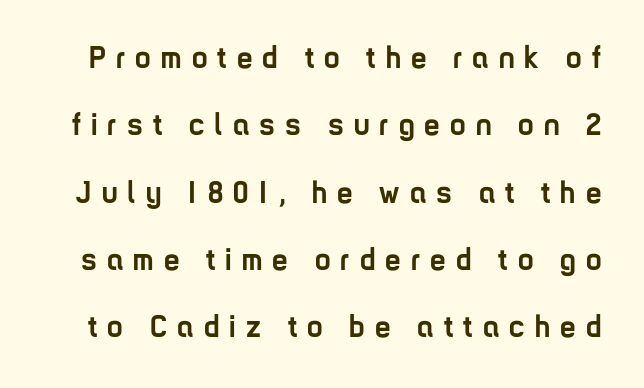
{"serif": "no", "italic": "no", "bold": "yes", "weight": "semibold", "width": "condensed", "stroke_contrast": "low", "x_height": "medium", "monospaced": "no", "underline": "no", "line_spacing": "loose", "line_spacing_ratio": 2.17, "letter_spacing": "wide", "letter_spacing_em": 0.33, "glyph_px": 31}
